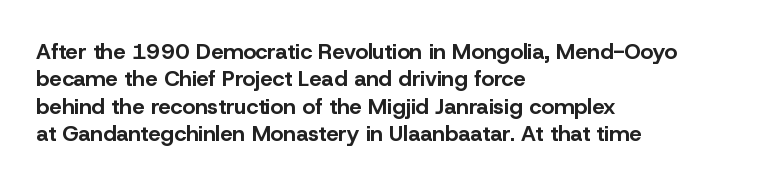
Q: Is the text bold? A: Yes.
Q: Is the text italic (slanted)? A: No, it is upright.
Q: Is the text underlined? A: No.
Q: How is the paragraph aligned? A: Left-aligned.
Q: Is the spacing between letters normal or unusually wide? A: Normal.
